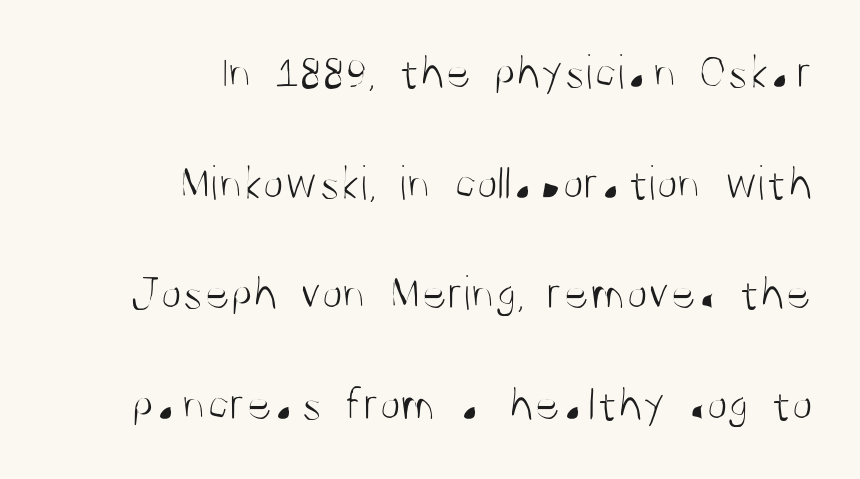
Q: Is the text bold? A: No.
Q: Is the text italic (slanted)? A: No, it is upright.
Q: Is the typeface a serif or a sans-serif typeface? A: Sans-serif.
Q: Is the text underlined? A: No.
Q: How is the paragraph aligned? A: Right-aligned.
Q: Is the spacing between letters normal or unusually wide? A: Normal.
Q: Is the spacing between lines tight, normal or loose? A: Loose.
Q: Width (condensed, normal, or wide)? A: Condensed.
Q: Stroke contrast? A: Medium.
Q: x-height? A: Large.
Q: Monospaced? A: No.
